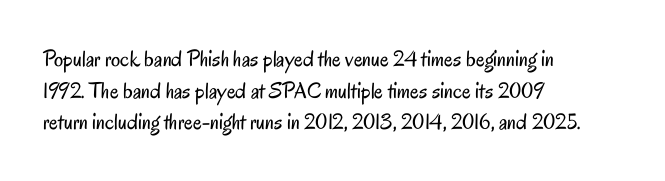
The image shows 23 px text type, upright; set left-aligned, normal line spacing (1.38x), normal letter spacing, not underlined.
